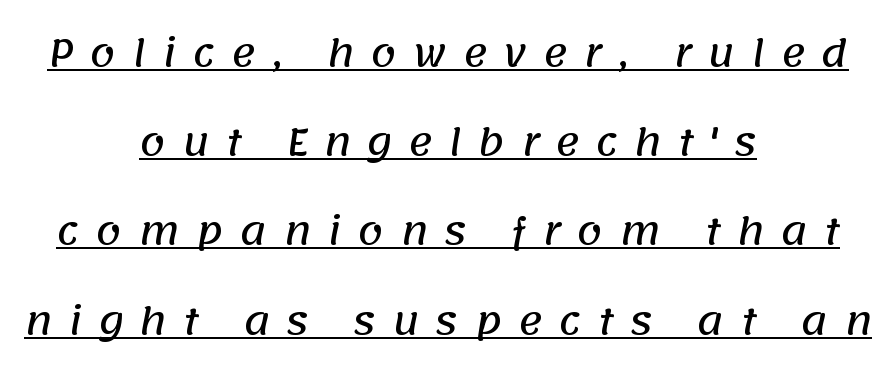
Q: Is the typeface a serif or a sans-serif typeface? A: Sans-serif.
Q: Is the text underlined? A: Yes.
Q: How is the paragraph aligned? A: Centered.
Q: Is the spacing between letters normal or unusually wide? A: Unusually wide.
Q: Is the spacing between lines tight, normal or loose? A: Loose.
Q: Width (condensed, normal, or wide)? A: Normal.
Q: Stroke contrast? A: Low.
Q: x-height? A: Large.
Q: Monospaced? A: No.
